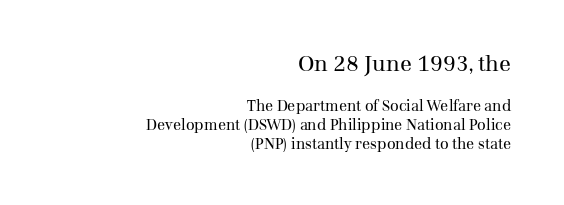
The image shows 22 px text type, upright; set right-aligned, normal line spacing (1.27x), normal letter spacing, not underlined; the first (top) block is 1.47x larger.
